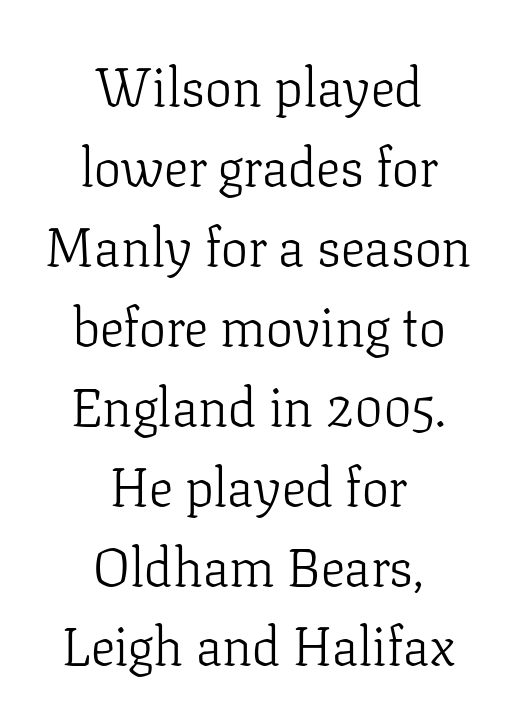
{"serif": "yes", "italic": "no", "bold": "no", "weight": "light", "width": "normal", "stroke_contrast": "low", "x_height": "medium", "monospaced": "no", "underline": "no", "align": "center", "line_spacing": "normal", "line_spacing_ratio": 1.48, "letter_spacing": "normal", "letter_spacing_em": 0.0, "glyph_px": 54}
